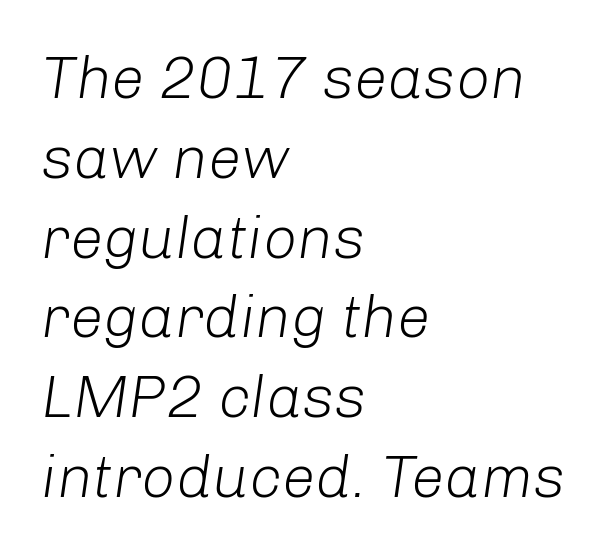
The image shows 60 px light type, italic (leaning right); set left-aligned, normal line spacing (1.33x), normal letter spacing, not underlined; low stroke contrast and a medium x-height.
